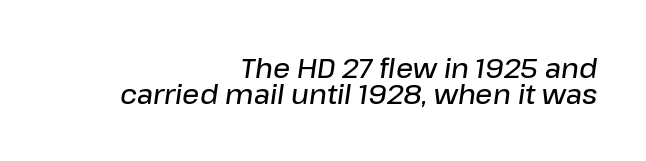
Q: Is the text bold? A: Semi-bold.
Q: Is the text italic (slanted)? A: Yes, it leans right by about 8 degrees.
Q: Is the text underlined? A: No.
Q: How is the paragraph aligned? A: Right-aligned.
Q: Is the spacing between letters normal or unusually wide? A: Normal.
Q: Is the spacing between lines tight, normal or loose? A: Tight.
